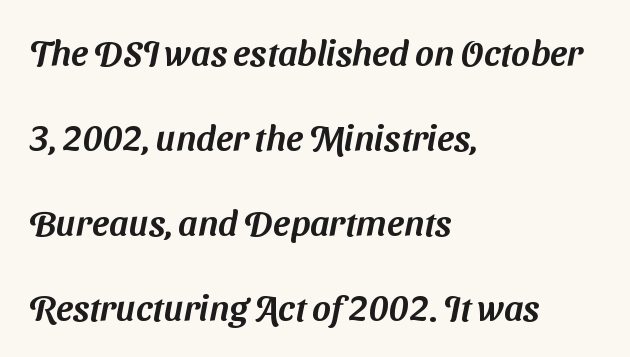
{"serif": "no", "width": "normal", "stroke_contrast": "medium", "x_height": "medium", "monospaced": "no", "underline": "no", "align": "left", "line_spacing": "loose", "line_spacing_ratio": 2.36, "letter_spacing": "normal", "letter_spacing_em": 0.0, "glyph_px": 36}
